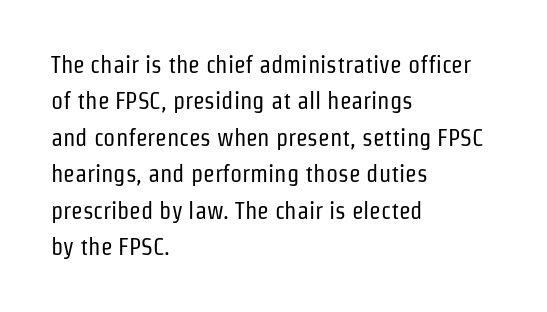
Q: Is the text bold? A: No.
Q: Is the text italic (slanted)? A: No, it is upright.
Q: Is the text underlined? A: No.
Q: How is the paragraph aligned? A: Left-aligned.
Q: Is the spacing between letters normal or unusually wide? A: Normal.
Q: Is the spacing between lines tight, normal or loose? A: Normal.
